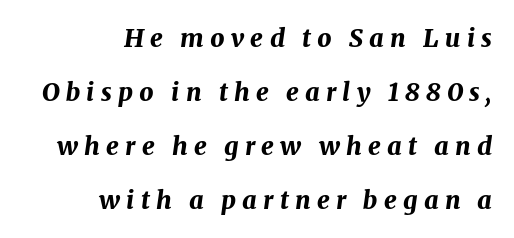
{"italic": "yes", "lean": "right", "slant_degrees": 8, "bold": "yes", "underline": "no", "align": "right", "line_spacing": "loose", "line_spacing_ratio": 2.16, "letter_spacing": "wide", "letter_spacing_em": 0.25, "glyph_px": 25}
